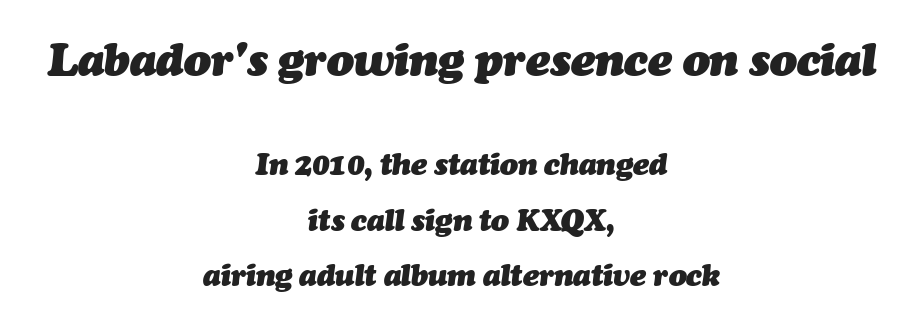
The image shows 45 px heavy type, italic (leaning right); set centered, line spacing 1.85x, normal letter spacing, not underlined; the first (top) block is 1.5x larger; medium stroke contrast and a medium x-height.
